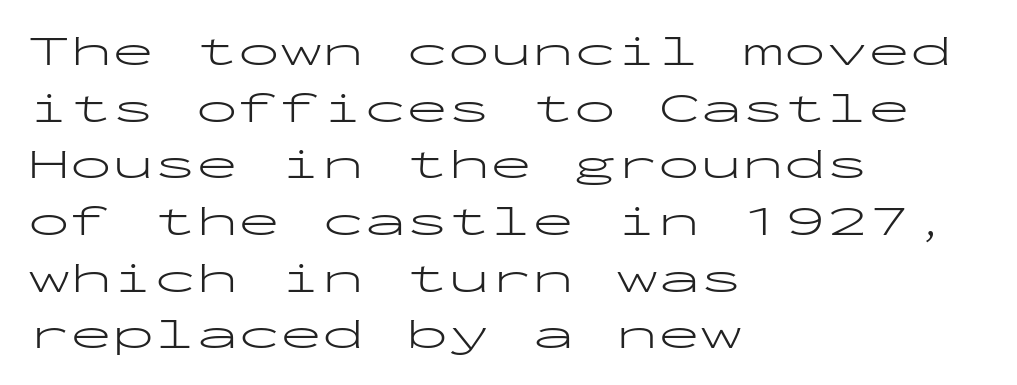
{"serif": "no", "italic": "no", "bold": "no", "weight": "light", "width": "wide", "stroke_contrast": "low", "x_height": "medium", "monospaced": "yes", "underline": "no", "align": "left", "line_spacing": "normal", "line_spacing_ratio": 1.35, "letter_spacing": "normal", "letter_spacing_em": 0.0, "glyph_px": 42}
